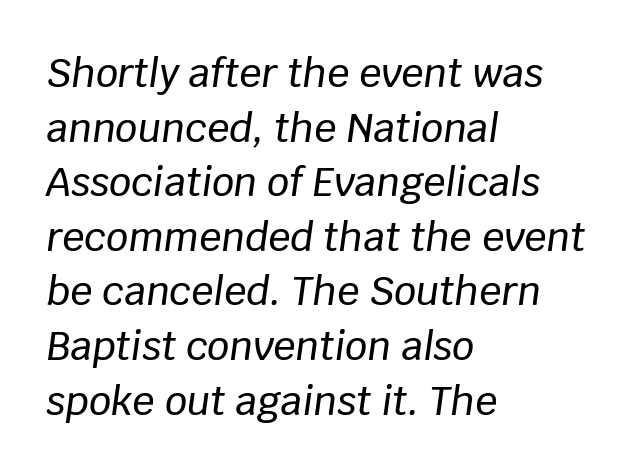
Q: Is the text italic (slanted)? A: Yes, it leans right by about 8 degrees.
Q: Is the text underlined? A: No.
Q: How is the paragraph aligned? A: Left-aligned.
Q: Is the spacing between letters normal or unusually wide? A: Normal.
Q: Is the spacing between lines tight, normal or loose? A: Normal.
Q: Width (condensed, normal, or wide)? A: Normal.
Q: Stroke contrast? A: Low.
Q: x-height? A: Large.
Q: Monospaced? A: No.
